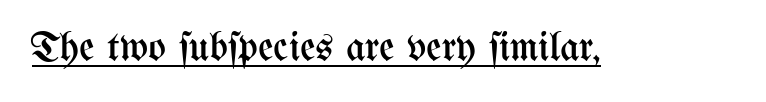
The rendering keeps characters at their native spacing. Stems here are at most as thick as an everyday book face. The typography opts for an upright posture over an oblique one. Do the characters align in a grid? No, the font is proportional. Caption: lettering with a line underneath.
